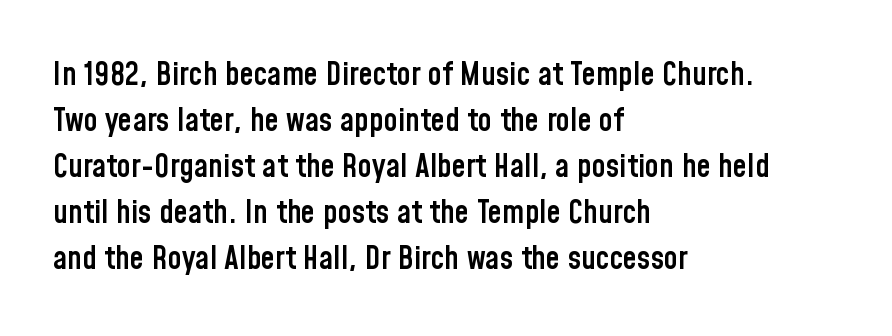
{"serif": "no", "italic": "no", "bold": "semi", "weight": "semibold", "width": "condensed", "stroke_contrast": "low", "x_height": "medium", "monospaced": "no", "underline": "no", "align": "left", "line_spacing": "normal", "line_spacing_ratio": 1.44, "letter_spacing": "normal", "letter_spacing_em": 0.0, "glyph_px": 32}
